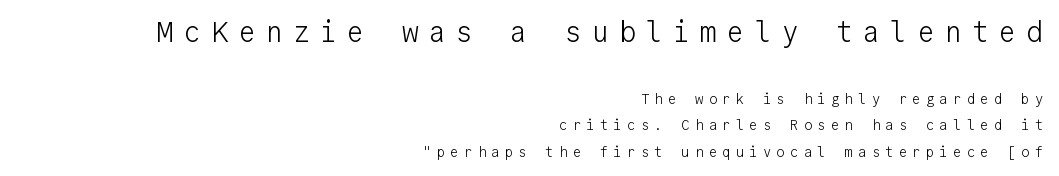
{"serif": "no", "italic": "no", "bold": "no", "weight": "light", "width": "normal", "stroke_contrast": "low", "x_height": "medium", "monospaced": "yes", "underline": "no", "align": "right", "line_spacing_ratio": 1.88, "letter_spacing": "wide", "letter_spacing_em": 0.37, "larger_block": "first", "size_ratio": 2.0, "glyph_px": 28}
